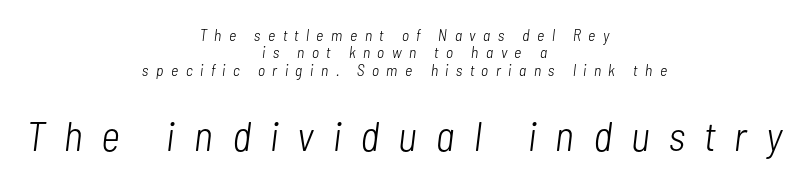
The image shows 41 px light, condensed type, italic (leaning right); set centered, tight line spacing (1.08x), unusually wide letter spacing (+0.47 em), not underlined; the second (bottom) block is 2.56x larger; low stroke contrast and a medium x-height.
